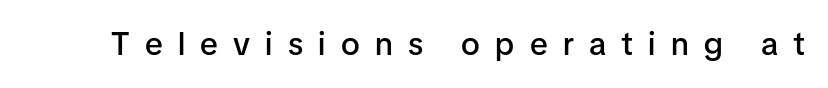
The image shows 32 px semibold sans-serif type, upright; set unusually wide letter spacing (+0.48 em), not underlined; low stroke contrast and a medium x-height.
